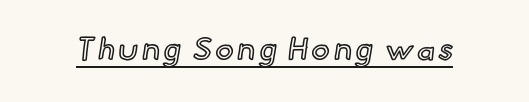
This is underlined copy, the kind a proofreader might mark for attention. Do the characters align in a grid? No, the font is proportional.
